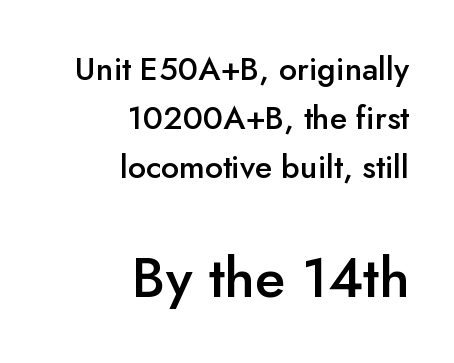
{"serif": "no", "italic": "no", "bold": "semi", "weight": "semibold", "width": "normal", "stroke_contrast": "low", "x_height": "small", "monospaced": "no", "underline": "no", "align": "right", "line_spacing": "normal", "line_spacing_ratio": 1.53, "letter_spacing": "normal", "letter_spacing_em": 0.0, "larger_block": "second", "size_ratio": 1.75, "glyph_px": 56}
